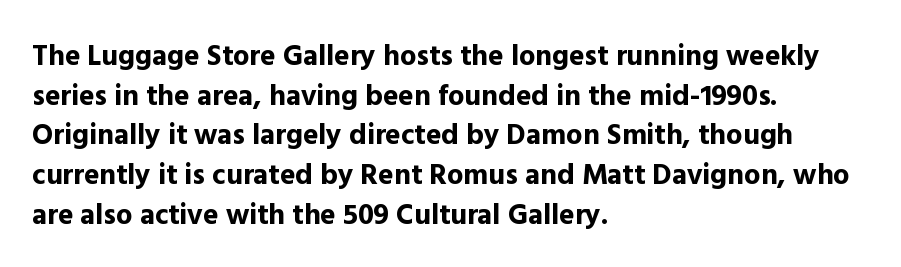
The letters advance in unequal steps, a hallmark of proportional type. Normally led — the rows are evenly, conventionally spaced. Underline: absent. Strong, thick strokes mark this as bold type.
